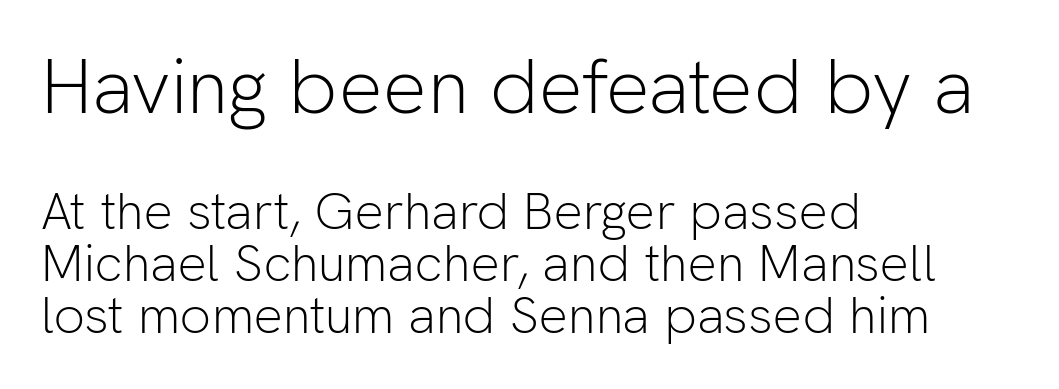
{"serif": "no", "italic": "no", "bold": "no", "weight": "light", "width": "normal", "stroke_contrast": "low", "x_height": "medium", "monospaced": "no", "underline": "no", "align": "left", "line_spacing": "tight", "line_spacing_ratio": 1.0, "letter_spacing": "normal", "letter_spacing_em": 0.0, "larger_block": "first", "size_ratio": 1.5, "glyph_px": 78}
